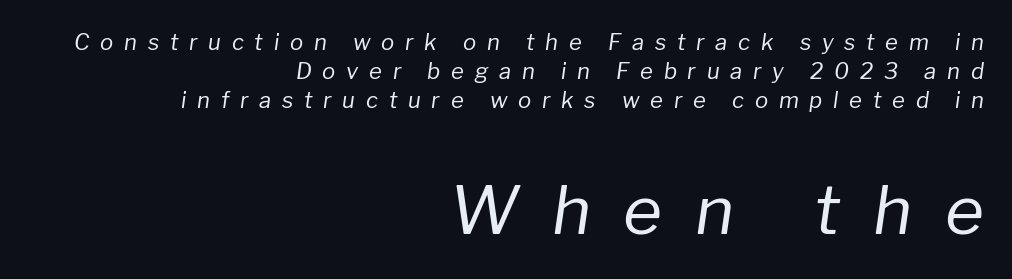
Q: Is the text bold? A: No.
Q: Is the text italic (slanted)? A: Yes, it leans right by about 8 degrees.
Q: Is the text underlined? A: No.
Q: How is the paragraph aligned? A: Right-aligned.
Q: Is the spacing between letters normal or unusually wide? A: Unusually wide.
Q: Is the spacing between lines tight, normal or loose? A: Normal.
Q: Which block of text is set in a larger size, the first (top) or the second (bottom)? A: The second (bottom) one.
Q: Width (condensed, normal, or wide)? A: Normal.
Q: Stroke contrast? A: Low.
Q: x-height? A: Medium.
Q: Monospaced? A: No.
